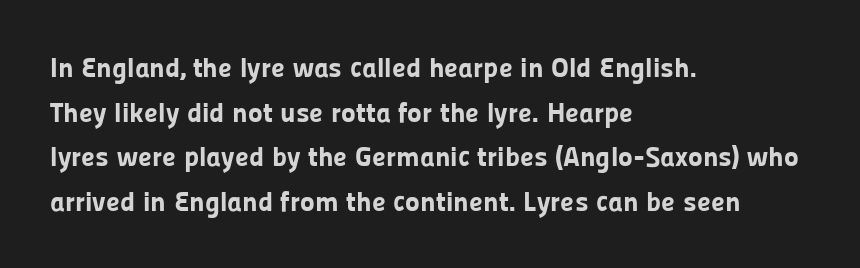
Here the glyphs are tracked normally, forming tight word shapes. On the weight axis this lands at bold, roughly 700. The type sits square on the baseline with zero lean. This rendering employs a face without finishing strokes, i.e., a sans-serif. Note the varied advance widths — an 'i' is clearly narrower than an 'm'. Baseline-to-baseline distance is the conventional proportion of letter height.
